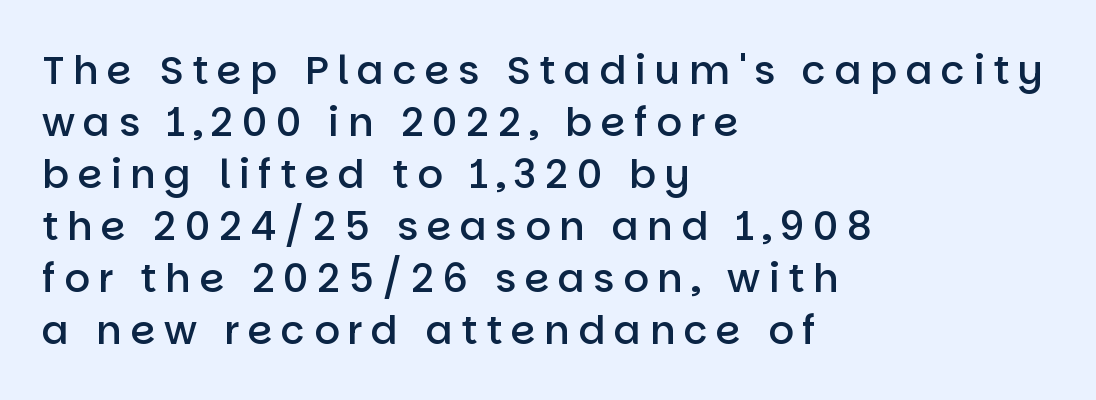
{"serif": "no", "italic": "no", "bold": "semi", "weight": "semibold", "width": "normal", "stroke_contrast": "low", "x_height": "large", "monospaced": "no", "underline": "no", "align": "left", "line_spacing": "normal", "line_spacing_ratio": 1.3, "letter_spacing": "wide", "letter_spacing_em": 0.21, "glyph_px": 40}
